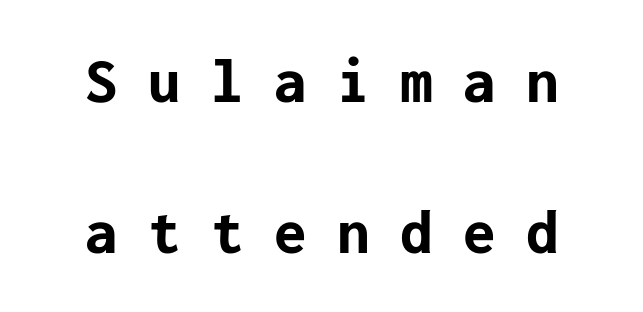
Quick note: underline off. Students, note that the glyphs here are deliberately spaced far apart. Look at the bottom of the vertical strokes: they stop flat, with no serifs. Strong, thick strokes mark this as bold type. Posture: vertical. Honestly, the rows look like they've been pulled way apart.
